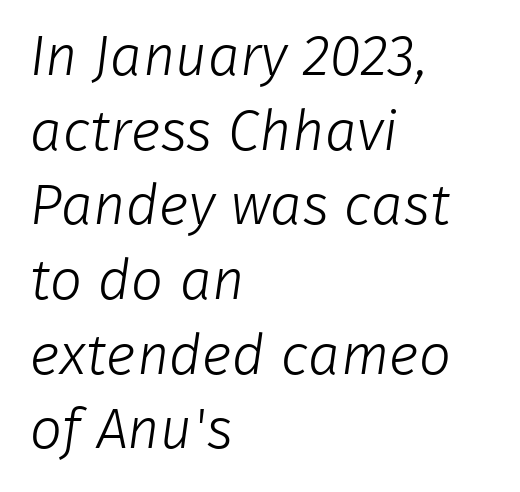
{"serif": "no", "bold": "no", "weight": "light", "width": "normal", "stroke_contrast": "low", "x_height": "medium", "monospaced": "no", "underline": "no", "align": "left", "line_spacing": "normal", "line_spacing_ratio": 1.31, "letter_spacing": "normal", "letter_spacing_em": 0.0, "glyph_px": 57}
